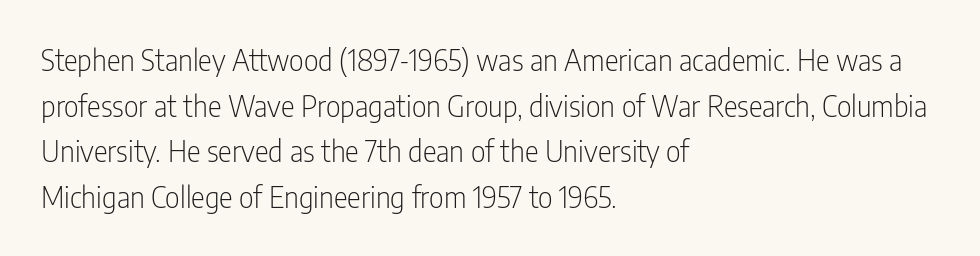
The image shows 29 px light, condensed sans-serif type, upright; set left-aligned, normal line spacing (1.57x), normal letter spacing, not underlined; low stroke contrast and a medium x-height.
